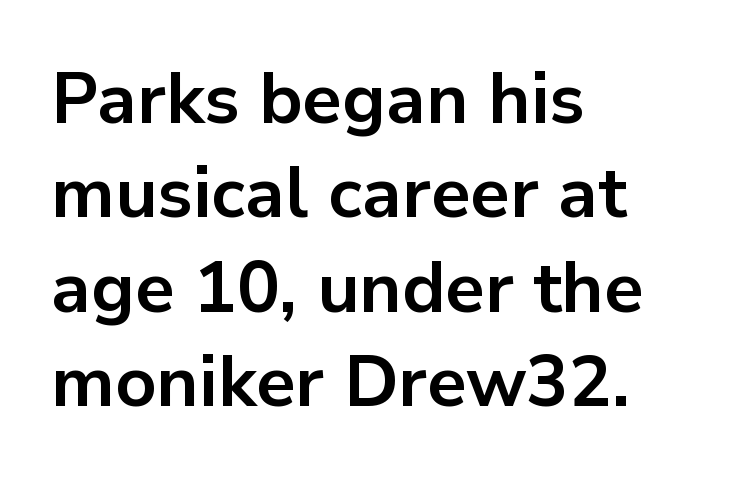
{"serif": "no", "italic": "no", "bold": "yes", "weight": "bold", "width": "normal", "stroke_contrast": "low", "x_height": "medium", "monospaced": "no", "underline": "no", "align": "left", "line_spacing": "normal", "line_spacing_ratio": 1.33, "letter_spacing": "normal", "letter_spacing_em": 0.0, "glyph_px": 71}
